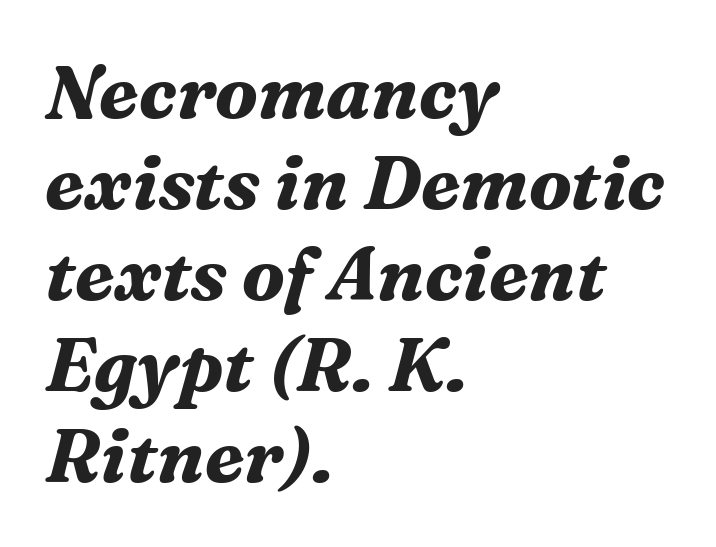
The image shows 74 px bold serif type, italic (leaning right); set left-aligned, line spacing 1.23x, normal letter spacing, not underlined; medium stroke contrast and a medium x-height.
